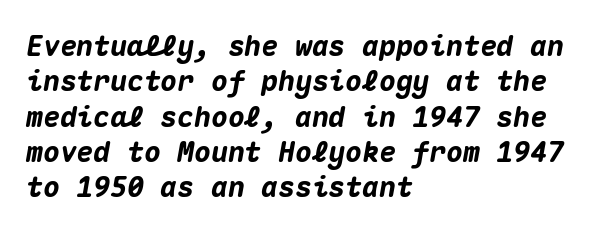
{"italic": "yes", "lean": "right", "slant_degrees": 10, "bold": "yes", "weight": "heavy", "width": "normal", "stroke_contrast": "medium", "x_height": "medium", "monospaced": "yes", "underline": "no", "align": "left", "line_spacing": "normal", "line_spacing_ratio": 1.26, "letter_spacing": "normal", "letter_spacing_em": 0.0, "glyph_px": 28}
